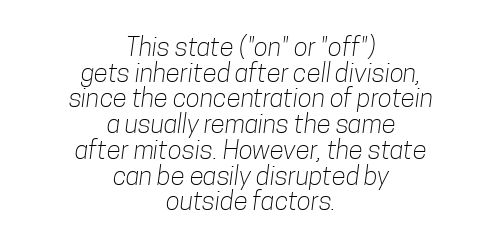
Vertical stems look standard width or narrower in stroke. Students, note that the glyphs here touch the page at normal intervals. Descenders hang freely into open space. Vertical spacing — tight.
